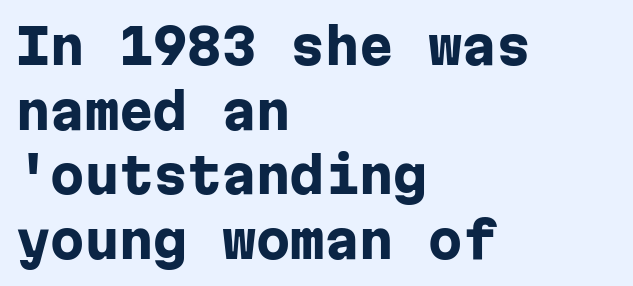
{"serif": "no", "italic": "no", "bold": "yes", "weight": "heavy", "width": "normal", "stroke_contrast": "low", "x_height": "medium", "monospaced": "yes", "underline": "no", "align": "left", "line_spacing": "normal", "line_spacing_ratio": 1.32, "letter_spacing": "normal", "letter_spacing_em": 0.0, "glyph_px": 49}
